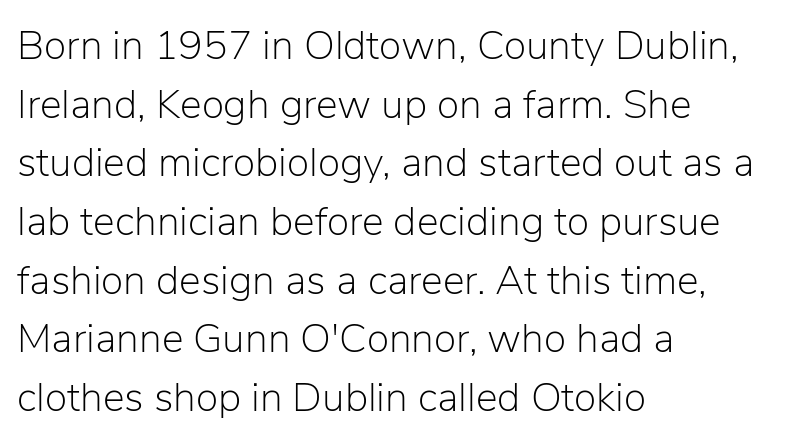
When letters stand straight like this, we call the style roman or upright. A quiet, ordinary-to-light weight characterises the typeface. The designer went with a sans here, leaving each stem footless. How are the letters spaced? Ordinarily, with no added tracking. What's the leading like? Ordinary, nothing unusual.
